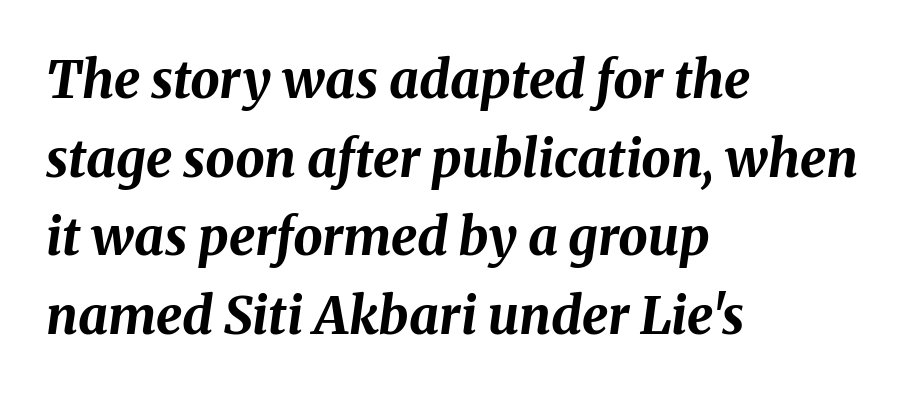
Q: Is the text bold? A: Yes.
Q: Is the text italic (slanted)? A: Yes, it leans right by about 8 degrees.
Q: Is the text underlined? A: No.
Q: How is the paragraph aligned? A: Left-aligned.
Q: Is the spacing between letters normal or unusually wide? A: Normal.
Q: Is the spacing between lines tight, normal or loose? A: Normal.
Q: Width (condensed, normal, or wide)? A: Normal.
Q: Stroke contrast? A: Medium.
Q: x-height? A: Medium.
Q: Monospaced? A: No.
